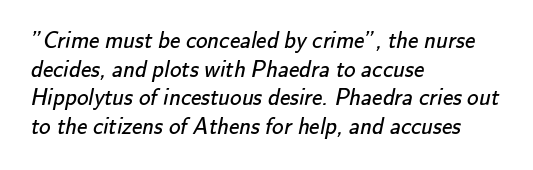
Every row of glyphs begins at an identical x-position on the left. Words appear dense and cohesive because spacing is normal. Decoration check: the copy has no underline. The strokes are not fattened; the text isn't bold.
